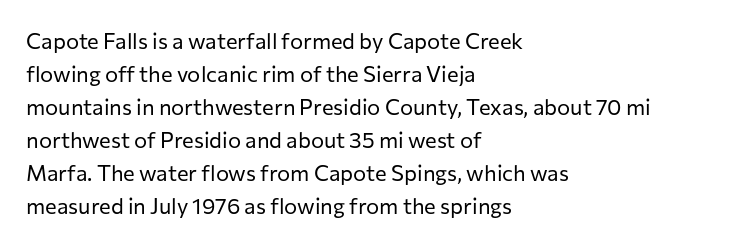
In terms of leading, this rendering sits right in the middle. Quick note: not italic, upright. Stems here are at most as thick as an everyday book face. Letter spacing: default.
